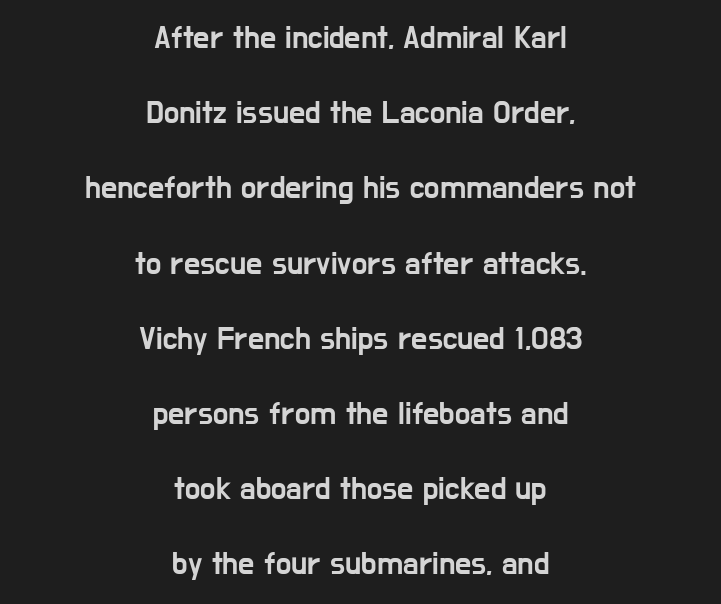
The image shows 32 px condensed sans-serif type, upright; set centered, loose line spacing (2.35x), normal letter spacing, not underlined; low stroke contrast and a medium x-height.
